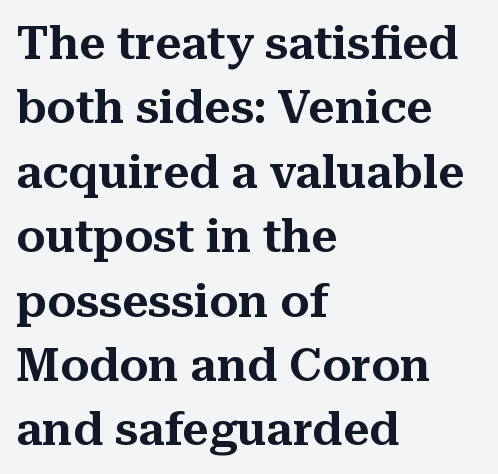
{"serif": "yes", "italic": "no", "width": "normal", "stroke_contrast": "medium", "x_height": "medium", "monospaced": "no", "underline": "no", "align": "left", "line_spacing": "normal", "line_spacing_ratio": 1.4, "letter_spacing": "normal", "letter_spacing_em": 0.0, "glyph_px": 46}
